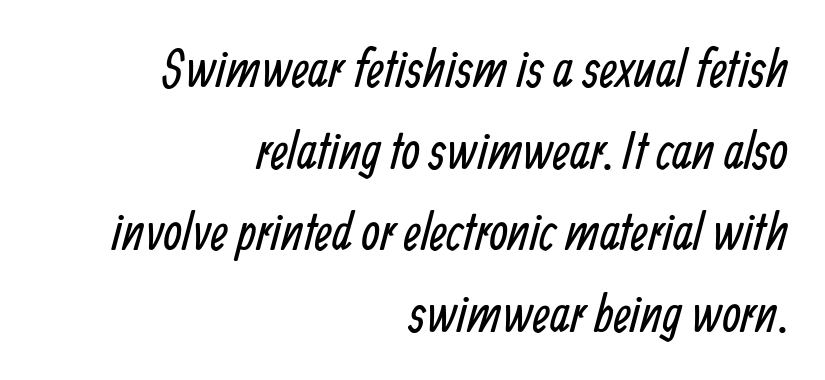
{"serif": "no", "bold": "no", "weight": "regular", "width": "condensed", "stroke_contrast": "low", "x_height": "medium", "monospaced": "no", "underline": "no", "align": "right", "line_spacing": "normal", "line_spacing_ratio": 1.54, "letter_spacing": "normal", "letter_spacing_em": 0.0, "glyph_px": 53}
